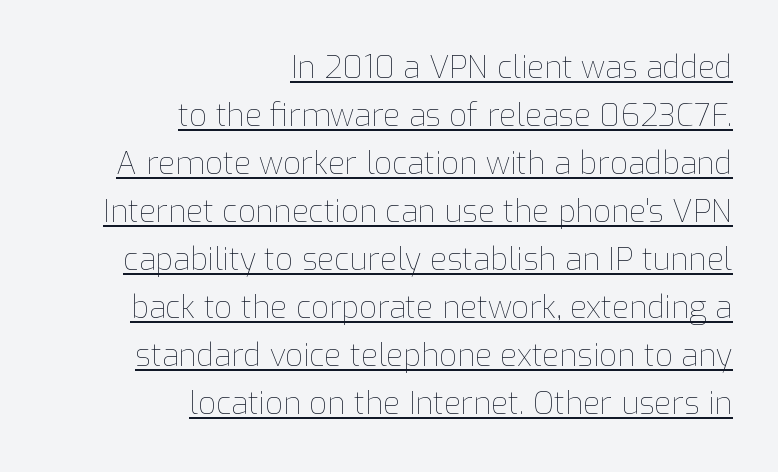
This sample has the flowing, uneven cadence of proportional lettering. Weight: not bold — regular or lighter. Ascenders rise straight up at ninety degrees. A baseline rule has been typeset under these characters. In terms of letterspacing, this is plain default setting.
